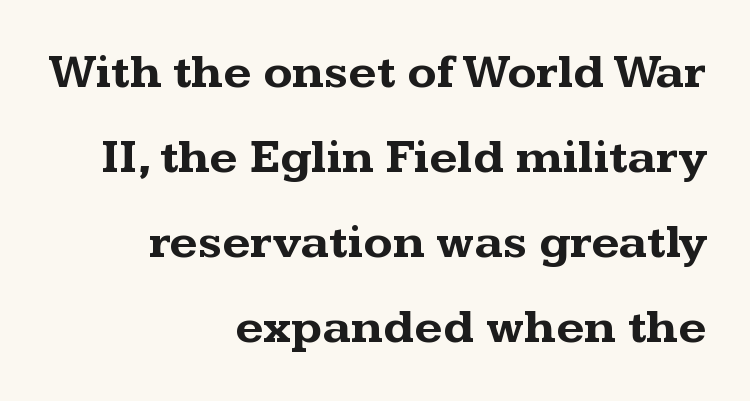
The image shows 48 px bold, wide serif type, upright; set right-aligned, line spacing 1.77x, normal letter spacing, not underlined; medium stroke contrast and a medium x-height.
